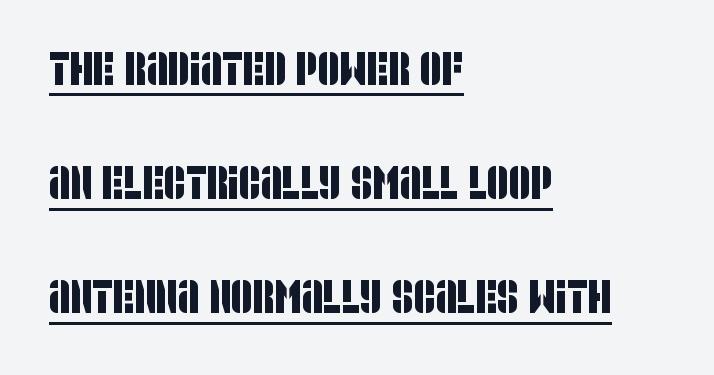
What kind of face is this? One without serifs — a sans. Inter-character spacing is left at the font's built-in metrics. Each letter keeps its own natural width here, so spacing adapts to shape. Reading down the column, the eye jumps a long way to each next line.
